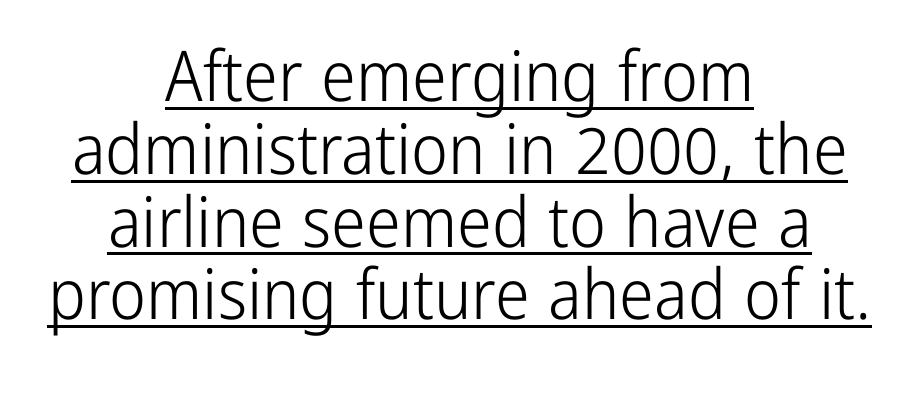
Serifs: no, the terminals of the letterforms are clean. Do the letters lean? They stand straight. The face used here is proportionally spaced, like ordinary book or web type. Stems here are at most as thick as an everyday book face.
